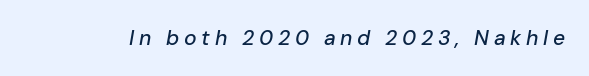
{"italic": "yes", "lean": "right", "slant_degrees": 10, "underline": "no", "letter_spacing": "wide", "letter_spacing_em": 0.22, "glyph_px": 21}
